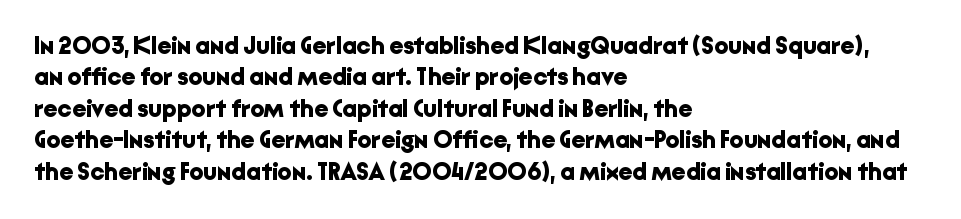
Horizontal alignment here is leftward, the default for most running prose. These lines were composed using upright roman letters. Quick note: underline off. Words appear dense and cohesive because spacing is normal. Honestly, the row spacing looks completely unremarkable. Heft: maximum for text — a bold.
